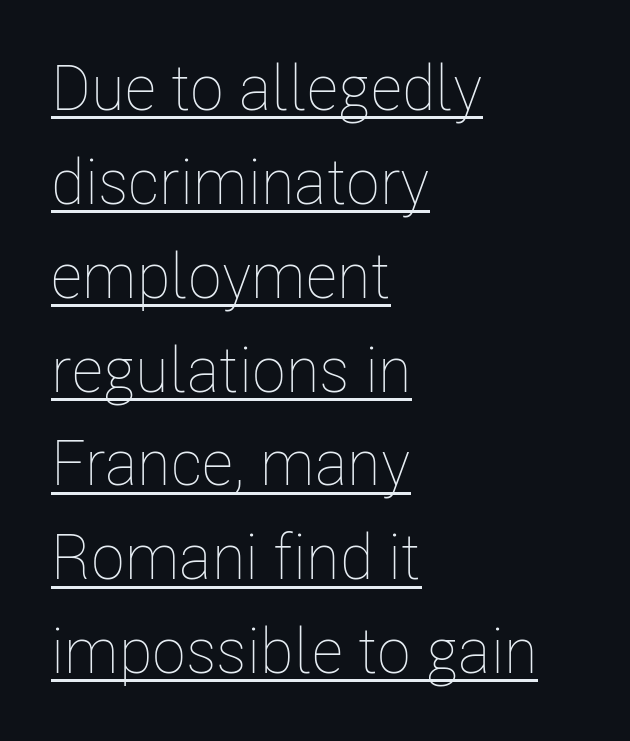
Q: Is the text bold? A: No.
Q: Is the text italic (slanted)? A: No, it is upright.
Q: Is the text underlined? A: Yes.
Q: How is the paragraph aligned? A: Left-aligned.
Q: Is the spacing between letters normal or unusually wide? A: Normal.
Q: Is the spacing between lines tight, normal or loose? A: Normal.
Q: Width (condensed, normal, or wide)? A: Condensed.
Q: Stroke contrast? A: Low.
Q: x-height? A: Medium.
Q: Monospaced? A: No.
